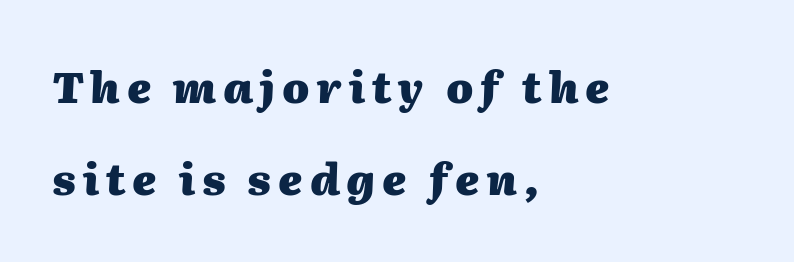
Q: Is the text bold? A: Yes.
Q: Is the text italic (slanted)? A: Yes, it leans right by about 2 degrees.
Q: Is the text underlined? A: No.
Q: How is the paragraph aligned? A: Left-aligned.
Q: Is the spacing between lines tight, normal or loose? A: Loose.
Q: Width (condensed, normal, or wide)? A: Normal.
Q: Stroke contrast? A: Medium.
Q: x-height? A: Medium.
Q: Monospaced? A: No.
